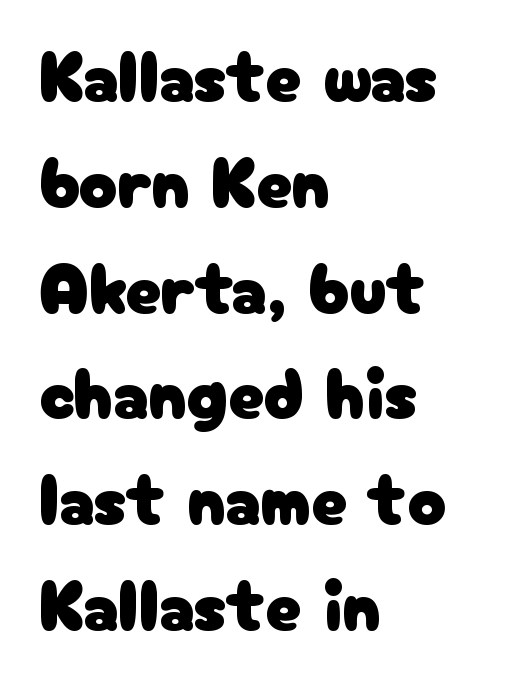
The designer went with a sans here, leaving each stem footless. Looks like regular typesetting: each glyph gets only the width it needs. These lines are set flush left with a ragged right edge. No word sits above an underline.
